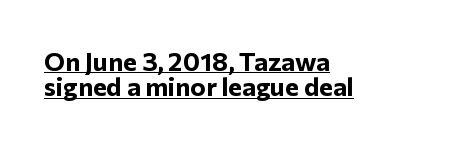
The vertical gap from one line to the next is small. In terms of weight, the rendering is a true, heavy bold. The passage shown has conventional tracking throughout. Somebody hit Ctrl+U on this one — the words are underlined.
